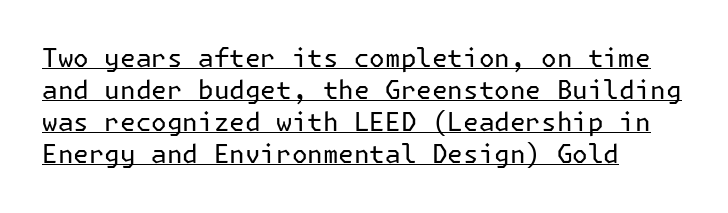
{"italic": "no", "bold": "no", "underline": "yes", "align": "left", "line_spacing_ratio": 1.23, "letter_spacing": "normal", "letter_spacing_em": 0.0, "glyph_px": 26}
